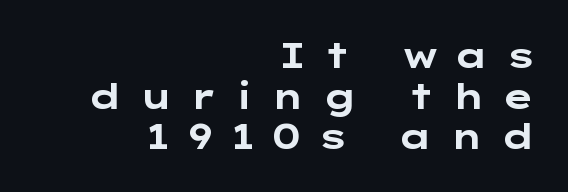
Q: Is the text bold? A: Yes.
Q: Is the text italic (slanted)? A: No, it is upright.
Q: Is the typeface a serif or a sans-serif typeface? A: Sans-serif.
Q: Is the text underlined? A: No.
Q: How is the paragraph aligned? A: Right-aligned.
Q: Is the spacing between letters normal or unusually wide? A: Unusually wide.
Q: Width (condensed, normal, or wide)? A: Wide.
Q: Stroke contrast? A: Low.
Q: x-height? A: Medium.
